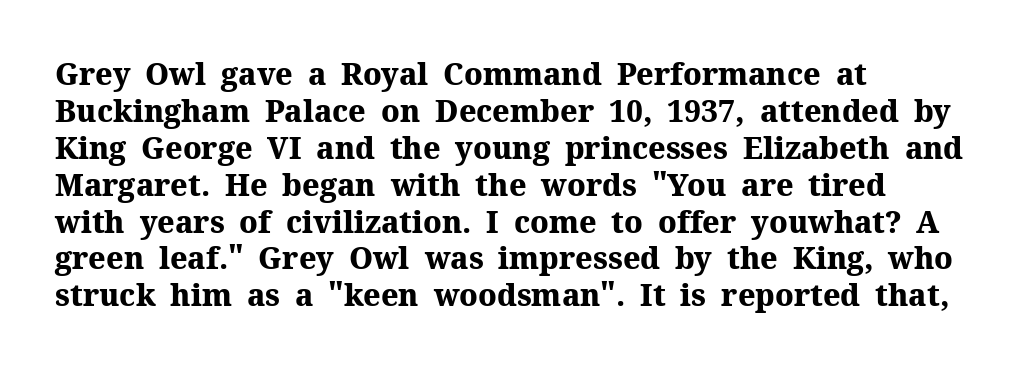
Students, note that the glyphs here touch the page at normal intervals. All the whitespace from short lines collects on the right. Vertical strokes here are truly vertical. The face used here is proportionally spaced, like ordinary book or web type. Weight check: bold — yes, fully.
